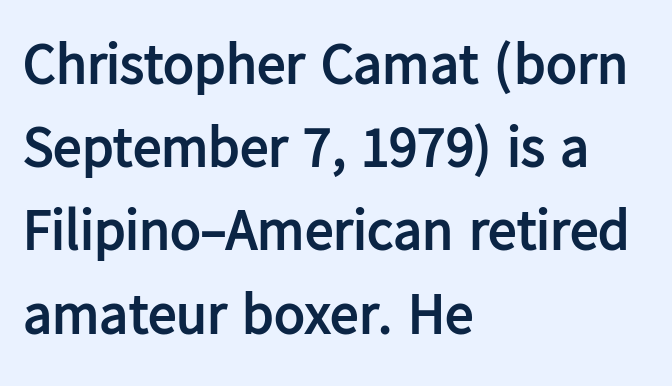
The image shows 57 px semibold sans-serif type, upright; set left-aligned, normal line spacing (1.46x), normal letter spacing, not underlined; low stroke contrast and a medium x-height.
